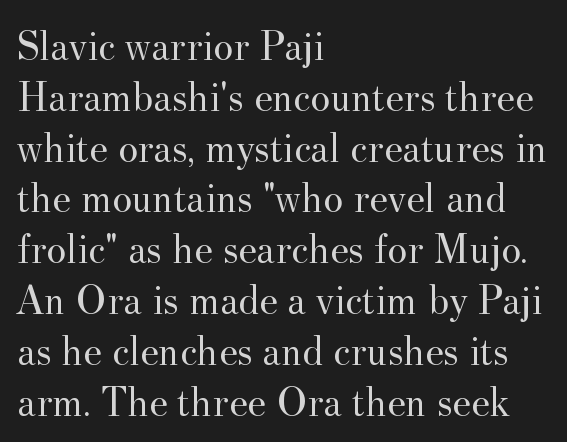
Descenders hang freely into open space. Style check: upright. Weight: in the light-to-regular range. Inter-character spacing is left at the font's built-in metrics. Line beginnings align vertically; line endings do not. These lines are composed in type with serifs.
